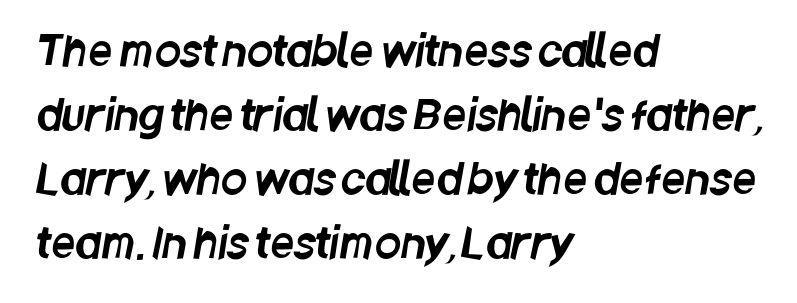
The image shows 42 px condensed sans-serif type; set left-aligned, normal line spacing (1.52x), normal letter spacing, not underlined; low stroke contrast and a large x-height.
